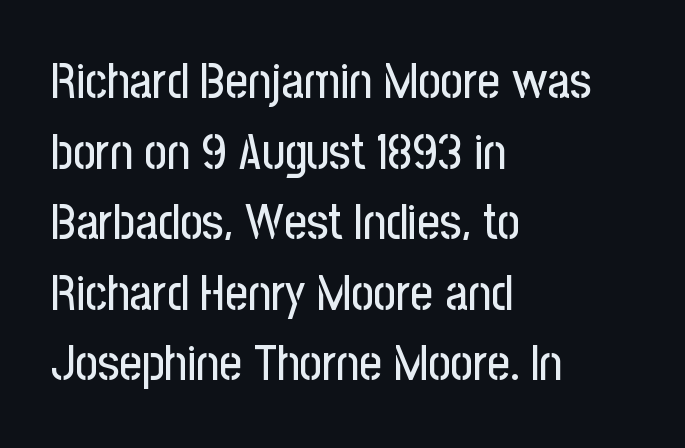
{"serif": "no", "italic": "no", "width": "condensed", "stroke_contrast": "low", "x_height": "medium", "monospaced": "no", "underline": "no", "align": "left", "line_spacing": "normal", "line_spacing_ratio": 1.44, "letter_spacing": "normal", "letter_spacing_em": 0.0, "glyph_px": 49}
